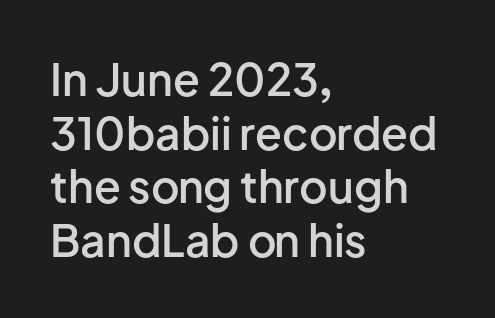
The image shows 44 px semibold sans-serif type, upright; set left-aligned, line spacing 1.22x, normal letter spacing, not underlined; low stroke contrast and a medium x-height.
